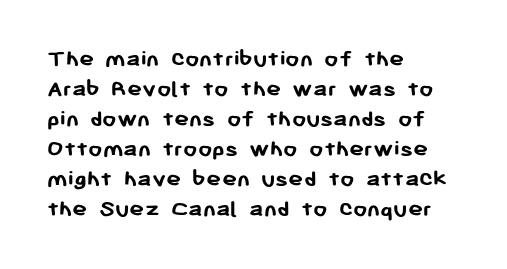
Q: Is the text bold? A: Yes.
Q: Is the text italic (slanted)? A: No, it is upright.
Q: Is the text underlined? A: No.
Q: How is the paragraph aligned? A: Left-aligned.
Q: Is the spacing between letters normal or unusually wide? A: Normal.
